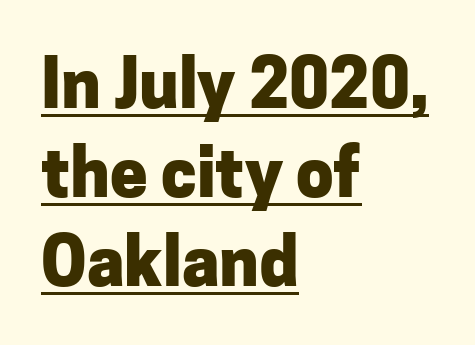
The image shows 67 px heavy sans-serif type, upright; set left-aligned, normal line spacing (1.33x), normal letter spacing, underlined; low stroke contrast and a medium x-height.
